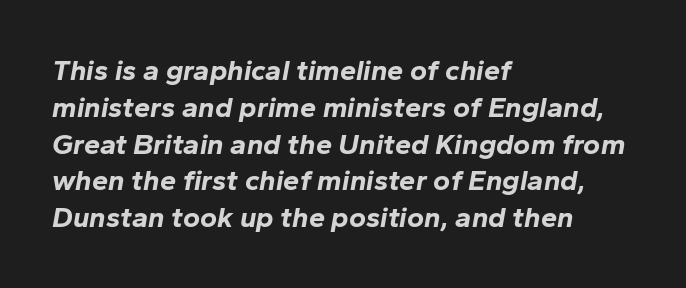
{"italic": "yes", "lean": "right", "slant_degrees": 10, "bold": "yes", "weight": "bold", "width": "normal", "stroke_contrast": "low", "x_height": "medium", "monospaced": "no", "underline": "no", "align": "left", "line_spacing": "normal", "line_spacing_ratio": 1.27, "letter_spacing": "normal", "letter_spacing_em": 0.0, "glyph_px": 29}
